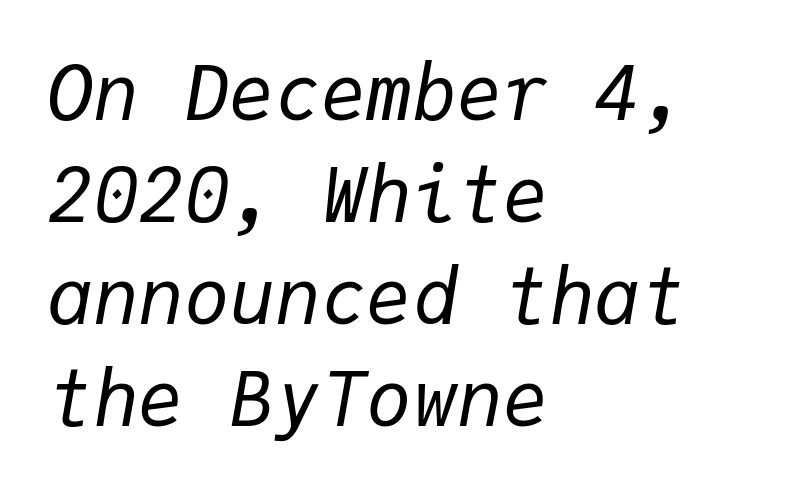
Unmarked baselines from the first word to the last. The line texture is even and compact thanks to regular tracking. A typesetter would call this monospace, since all characters share one set width. The font's italic variant was chosen for this text. The font sits on the lighter half of the weight spectrum, regular included.
